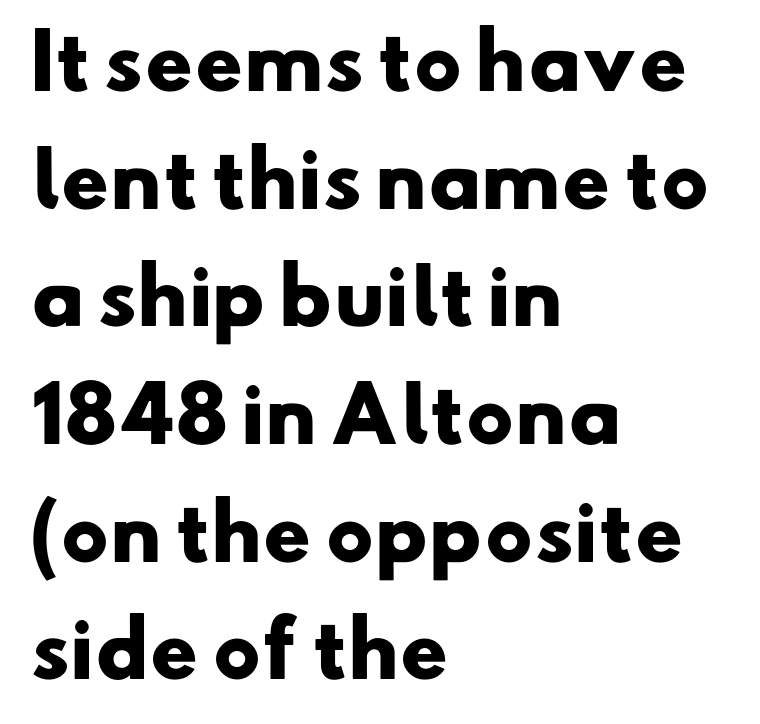
Proportional: the letters do not fall into vertical columns. A sans-serif font was chosen for this passage. Baseline-to-baseline distance is the conventional proportion of letter height. A typesetter would call this zero additional tracking.
